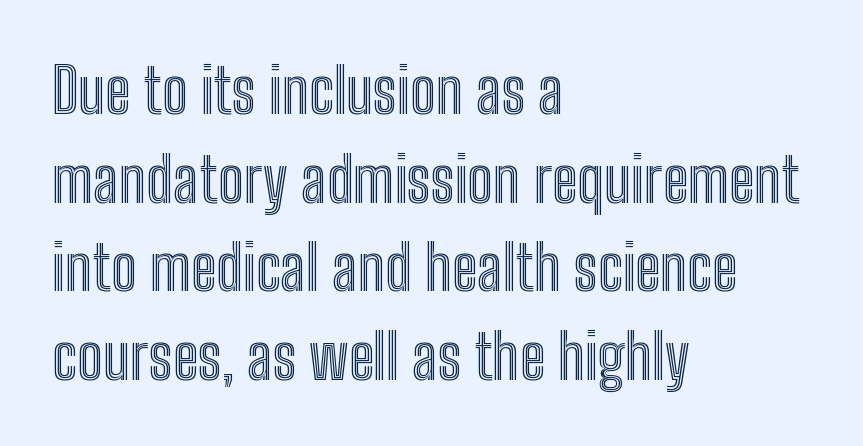
The image shows 62 px condensed type, upright; set left-aligned, normal line spacing (1.43x), normal letter spacing, not underlined; a medium x-height.
